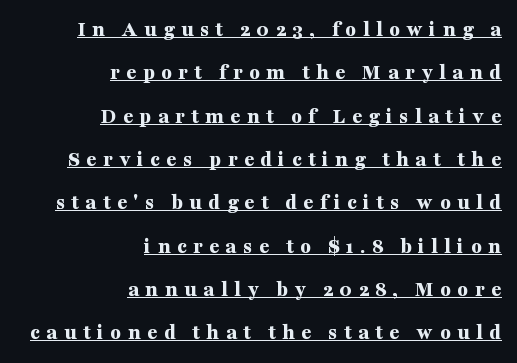
Q: Is the text bold? A: Yes.
Q: Is the text italic (slanted)? A: No, it is upright.
Q: Is the text underlined? A: Yes.
Q: How is the paragraph aligned? A: Right-aligned.
Q: Is the spacing between letters normal or unusually wide? A: Unusually wide.
Q: Is the spacing between lines tight, normal or loose? A: Loose.
